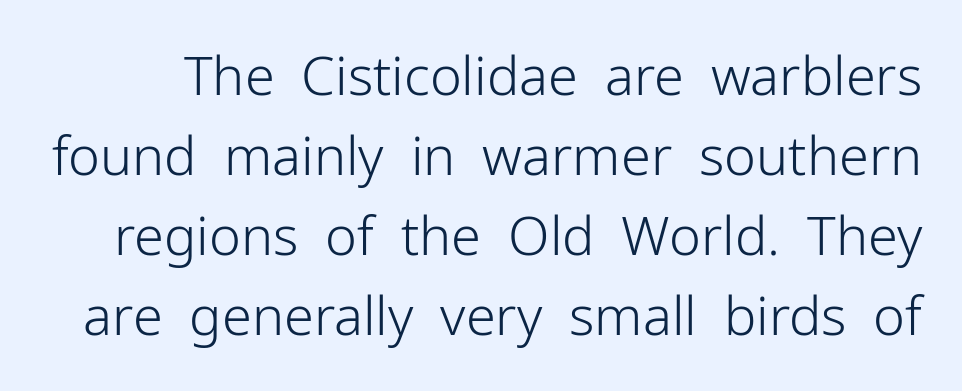
The image shows 54 px light sans-serif type, upright; set normal line spacing (1.48x), normal letter spacing, not underlined; low stroke contrast and a medium x-height.
